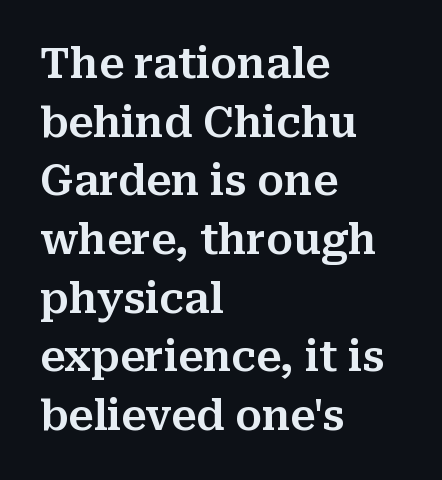
The image shows 41 px serif type, upright; set left-aligned, normal line spacing (1.43x), normal letter spacing, not underlined; medium stroke contrast and a medium x-height.
